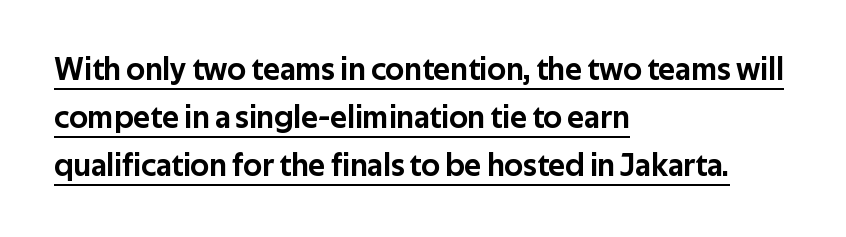
{"serif": "no", "italic": "no", "width": "normal", "stroke_contrast": "low", "x_height": "medium", "monospaced": "no", "underline": "yes", "align": "left", "line_spacing": "normal", "line_spacing_ratio": 1.5, "letter_spacing": "normal", "letter_spacing_em": 0.0, "glyph_px": 32}
